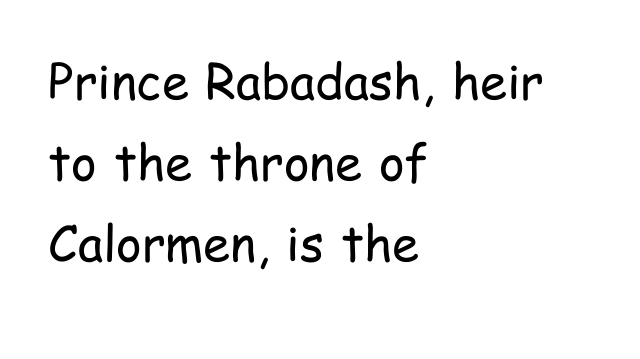
A clean baseline with only descenders dipping below it. Observe the ordinary spacing: letters are neighbours, not strangers. The face used here is proportionally spaced, like ordinary book or web type. Students, observe: this is what conventionally led text looks like.
